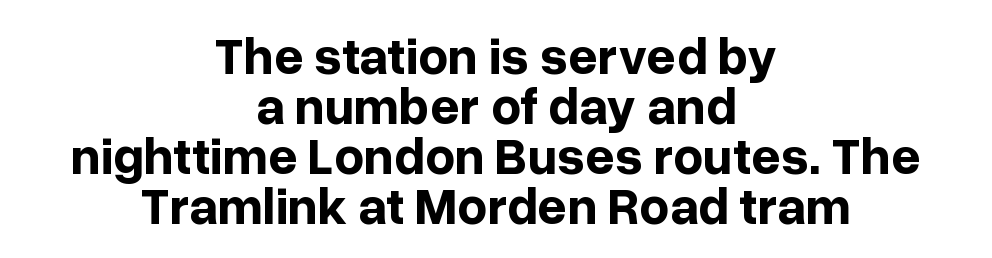
Q: Is the text bold? A: Yes.
Q: Is the text italic (slanted)? A: No, it is upright.
Q: Is the typeface a serif or a sans-serif typeface? A: Sans-serif.
Q: Is the text underlined? A: No.
Q: How is the paragraph aligned? A: Centered.
Q: Is the spacing between letters normal or unusually wide? A: Normal.
Q: Is the spacing between lines tight, normal or loose? A: Tight.
Q: Width (condensed, normal, or wide)? A: Normal.
Q: Stroke contrast? A: Low.
Q: x-height? A: Medium.
Q: Monospaced? A: No.
